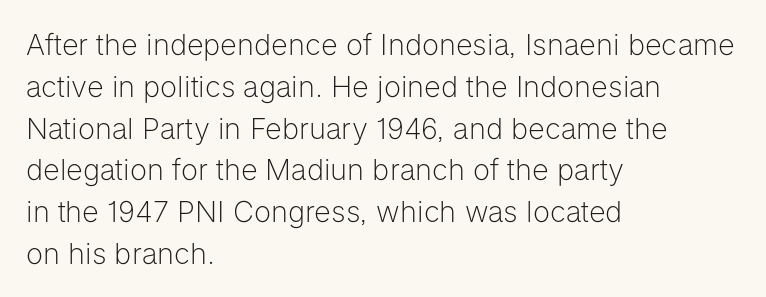
{"serif": "no", "italic": "no", "bold": "no", "weight": "light", "width": "normal", "stroke_contrast": "low", "x_height": "medium", "monospaced": "no", "underline": "no", "align": "left", "line_spacing": "normal", "line_spacing_ratio": 1.44, "letter_spacing": "normal", "letter_spacing_em": 0.0, "glyph_px": 29}
